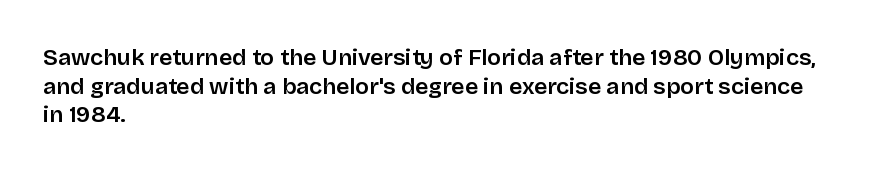
Each line starts at the same left margin while the right side varies. This sample uses plain, unmodified letter spacing. Only glyphs here, with clear space below each row. The letters stand upright; this is a roman face.
